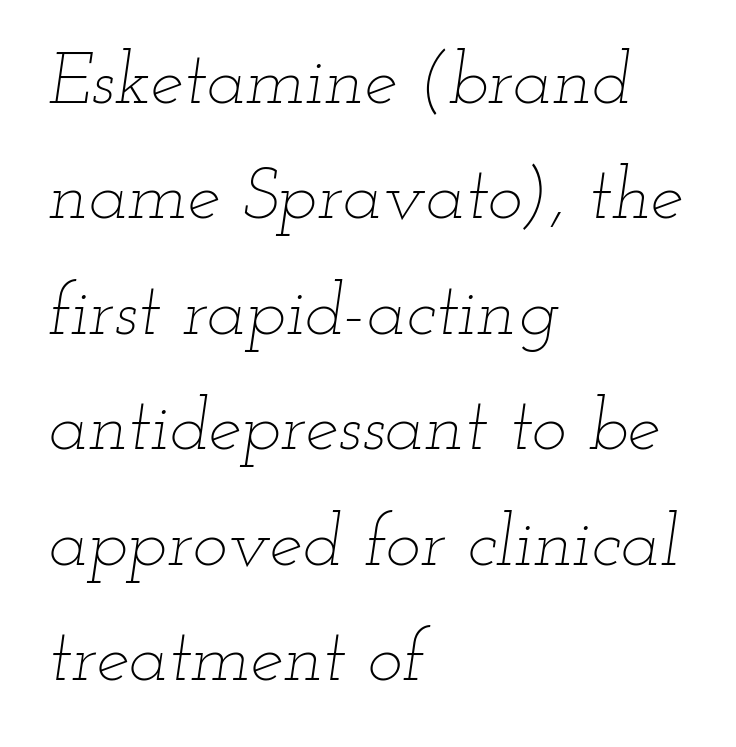
It's the slanting kind of type. Is the block centered? No — it sits flush against the left margin. The strokes carry an ordinary text weight at most. Bare-footed words on every line.
